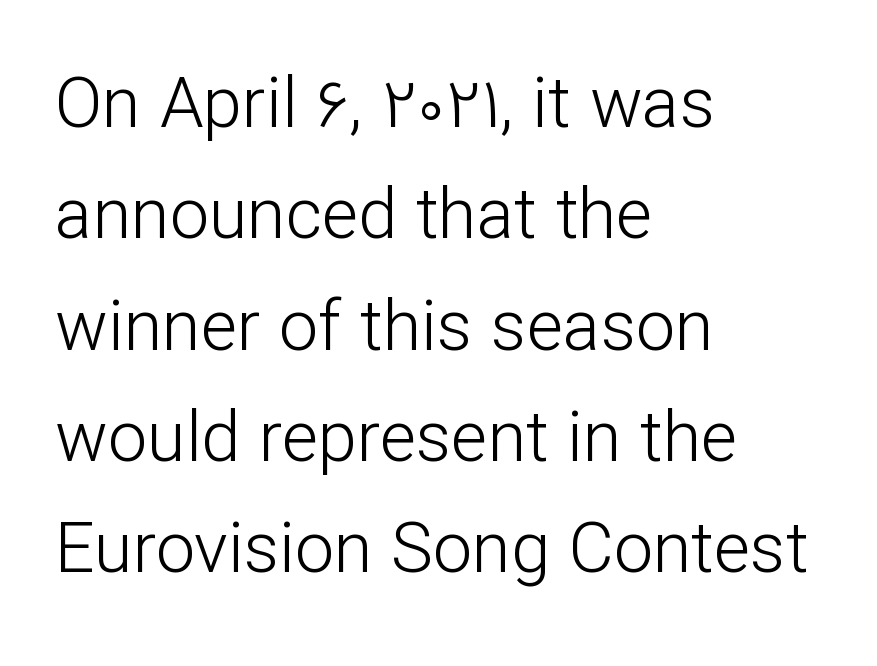
{"serif": "no", "italic": "no", "bold": "no", "weight": "light", "width": "normal", "stroke_contrast": "low", "x_height": "medium", "monospaced": "no", "underline": "no", "align": "left", "line_spacing": "normal", "line_spacing_ratio": 1.59, "letter_spacing": "normal", "letter_spacing_em": 0.0, "glyph_px": 70}
